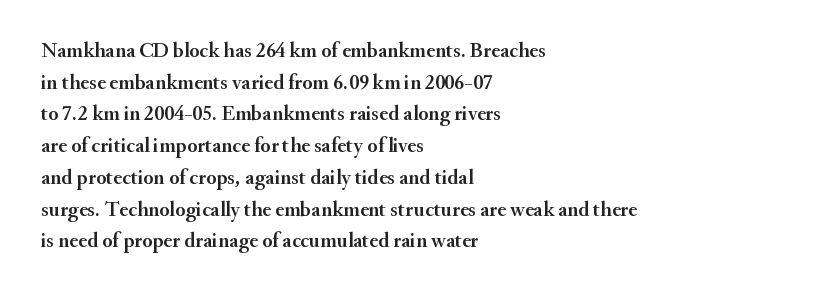
Has an underline been added? It has not. Do the letters lean? They stand straight. Notice how descenders clear the ascenders below comfortably — that's standard leading. The line texture is even and compact thanks to regular tracking.
